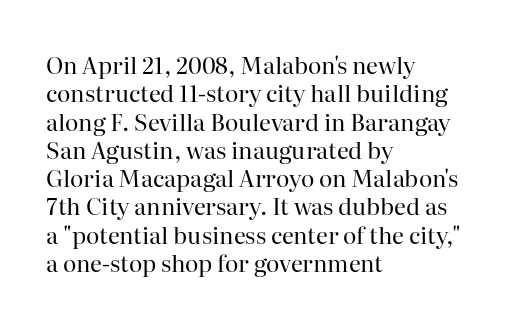
{"italic": "no", "bold": "no", "underline": "no", "align": "left", "line_spacing_ratio": 1.23, "letter_spacing": "normal", "letter_spacing_em": 0.0, "glyph_px": 23}
